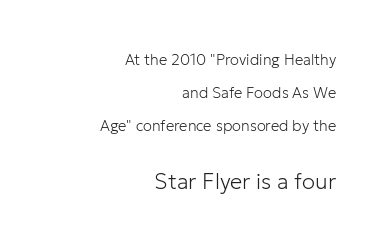
The image shows 22 px text type, upright; set right-aligned, loose line spacing (2.21x), normal letter spacing, not underlined; the second (bottom) block is 1.47x larger.
